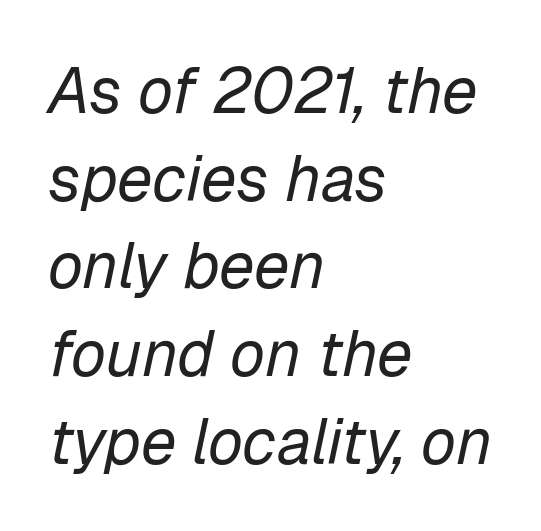
Q: Is the text bold? A: No.
Q: Is the text italic (slanted)? A: Yes, it leans right by about 12 degrees.
Q: Is the text underlined? A: No.
Q: How is the paragraph aligned? A: Left-aligned.
Q: Is the spacing between letters normal or unusually wide? A: Normal.
Q: Is the spacing between lines tight, normal or loose? A: Normal.
Q: Width (condensed, normal, or wide)? A: Normal.
Q: Stroke contrast? A: Low.
Q: x-height? A: Medium.
Q: Monospaced? A: No.
